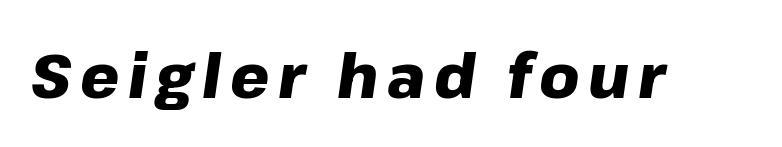
Q: Is the text bold? A: Yes.
Q: Is the text italic (slanted)? A: Yes, it leans right by about 8 degrees.
Q: Is the text underlined? A: No.
Q: Width (condensed, normal, or wide)? A: Normal.
Q: Stroke contrast? A: Low.
Q: x-height? A: Medium.
Q: Monospaced? A: No.
